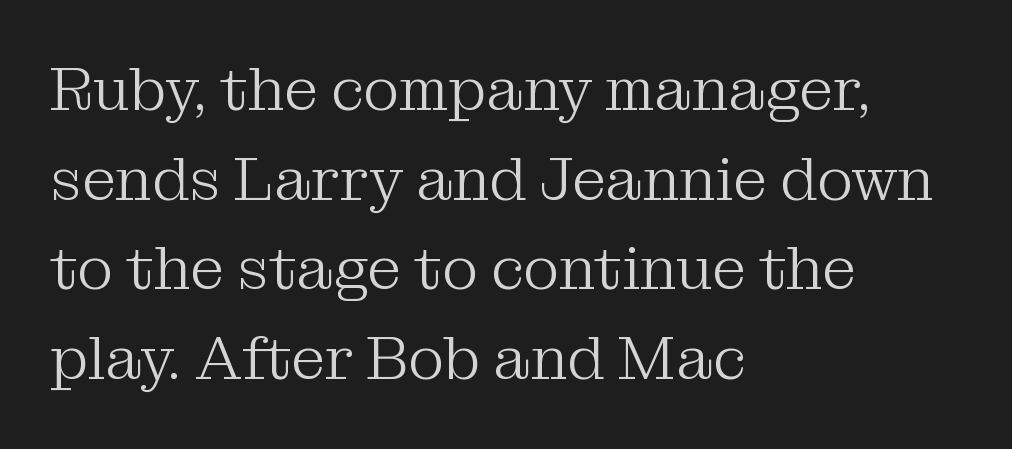
The image shows 61 px light serif type, upright; set left-aligned, normal line spacing (1.47x), normal letter spacing, not underlined; medium stroke contrast and a medium x-height.
